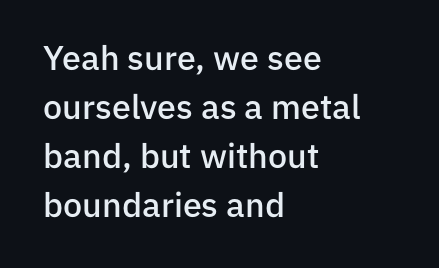
Baseline-to-baseline distance is the conventional proportion of letter height. Underlining? Definitely not there. Typographic density is moderately raised because the face is semibold. These lines are rendered in a variable-pitch font.
